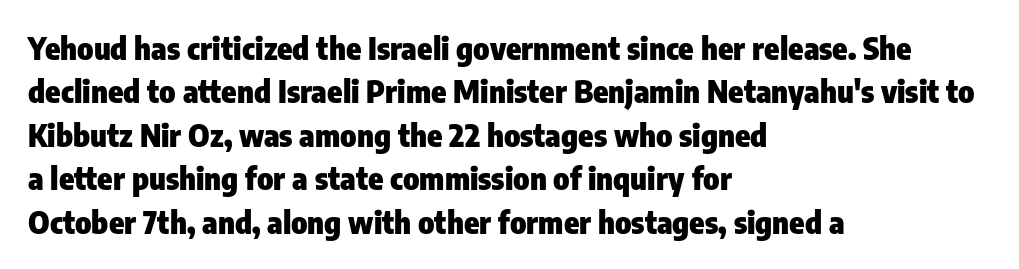
{"serif": "no", "italic": "no", "bold": "yes", "weight": "heavy", "width": "condensed", "stroke_contrast": "low", "x_height": "medium", "monospaced": "no", "underline": "no", "align": "left", "line_spacing": "normal", "line_spacing_ratio": 1.4, "letter_spacing": "normal", "letter_spacing_em": 0.0, "glyph_px": 31}
